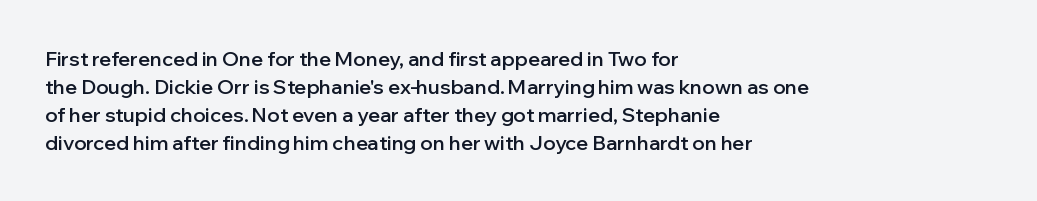
Q: Is the text bold? A: Semi-bold.
Q: Is the text italic (slanted)? A: No, it is upright.
Q: Is the text underlined? A: No.
Q: How is the paragraph aligned? A: Left-aligned.
Q: Is the spacing between letters normal or unusually wide? A: Normal.
Q: Is the spacing between lines tight, normal or loose? A: Normal.
